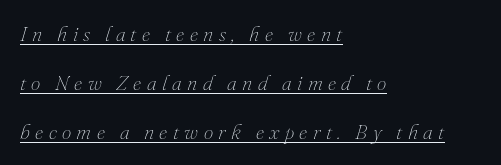
The image shows 21 px text type, italic (leaning right); set left-aligned, loose line spacing (2.33x), unusually wide letter spacing (+0.26 em), underlined.
